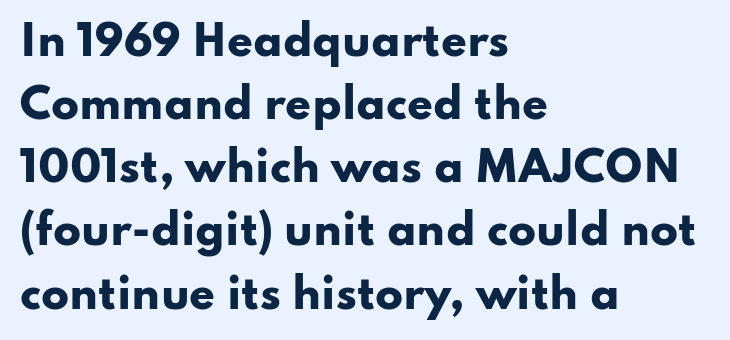
{"serif": "no", "italic": "no", "bold": "yes", "weight": "heavy", "width": "wide", "stroke_contrast": "low", "x_height": "small", "monospaced": "no", "underline": "no", "align": "left", "line_spacing": "normal", "line_spacing_ratio": 1.54, "letter_spacing": "normal", "letter_spacing_em": 0.0, "glyph_px": 41}
